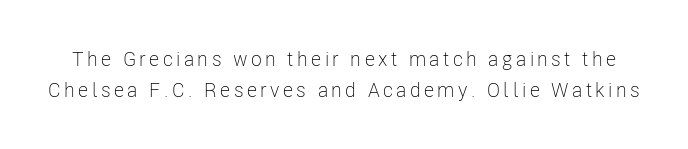
{"italic": "no", "bold": "no", "underline": "no", "line_spacing": "normal", "line_spacing_ratio": 1.53, "glyph_px": 20}
